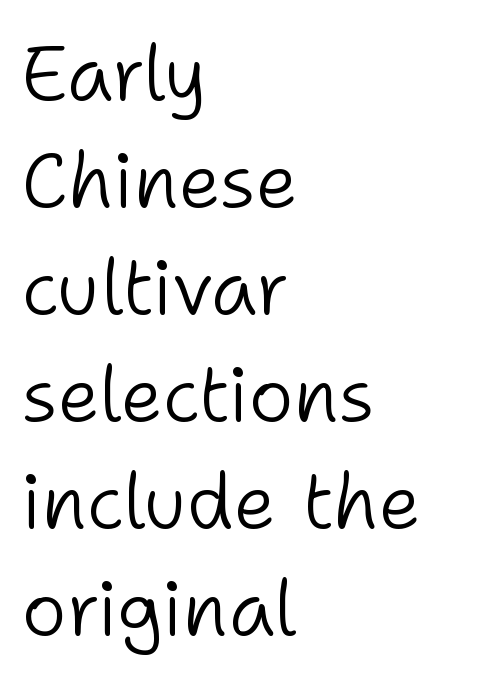
{"serif": "no", "italic": "no", "bold": "no", "weight": "light", "width": "normal", "stroke_contrast": "low", "x_height": "medium", "monospaced": "no", "underline": "no", "align": "left", "line_spacing": "normal", "line_spacing_ratio": 1.39, "letter_spacing": "normal", "letter_spacing_em": 0.0, "glyph_px": 77}
